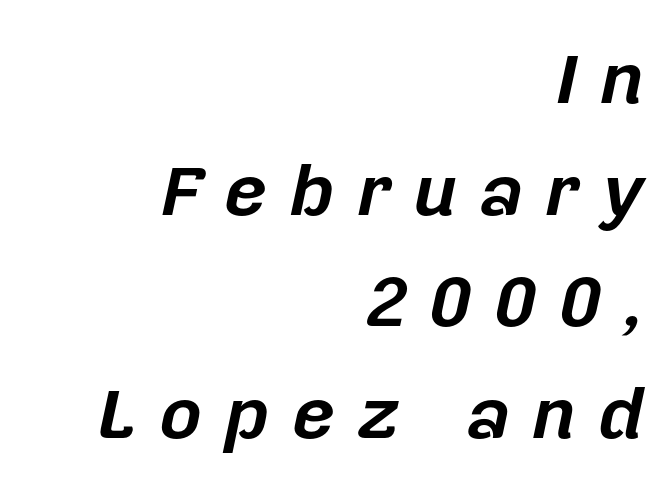
Q: Is the text bold? A: Yes.
Q: Is the text italic (slanted)? A: Yes, it leans right by about 12 degrees.
Q: Is the text underlined? A: No.
Q: How is the paragraph aligned? A: Right-aligned.
Q: Is the spacing between letters normal or unusually wide? A: Unusually wide.
Q: Is the spacing between lines tight, normal or loose? A: Normal.
Q: Width (condensed, normal, or wide)? A: Normal.
Q: Stroke contrast? A: Low.
Q: x-height? A: Medium.
Q: Monospaced? A: No.
